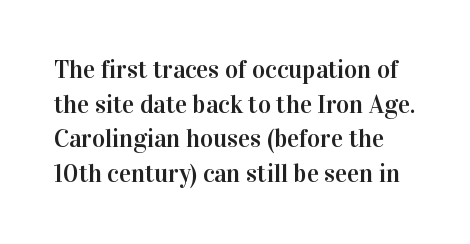
{"italic": "no", "underline": "no", "line_spacing": "normal", "line_spacing_ratio": 1.39, "letter_spacing": "normal", "letter_spacing_em": 0.0, "glyph_px": 25}
